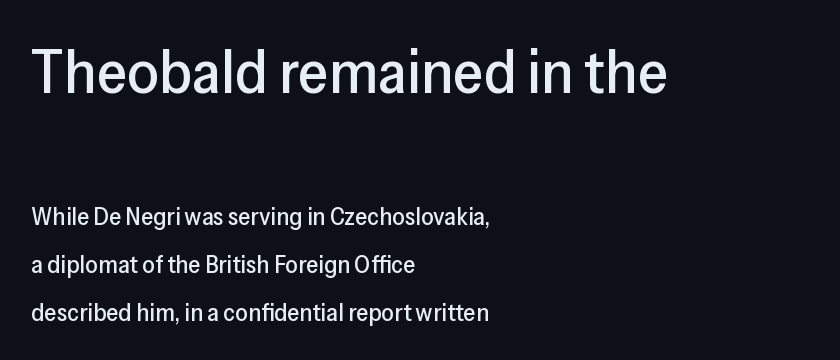
The baseline area is clear. These lines are set flush left with a ragged right edge. Here the designer chose a conventional face with non-uniform glyph widths. Letter spacing: default. Loosely led — the rows are spread out. Nothing sits at the stroke ends, so this counts as sans-serif.
